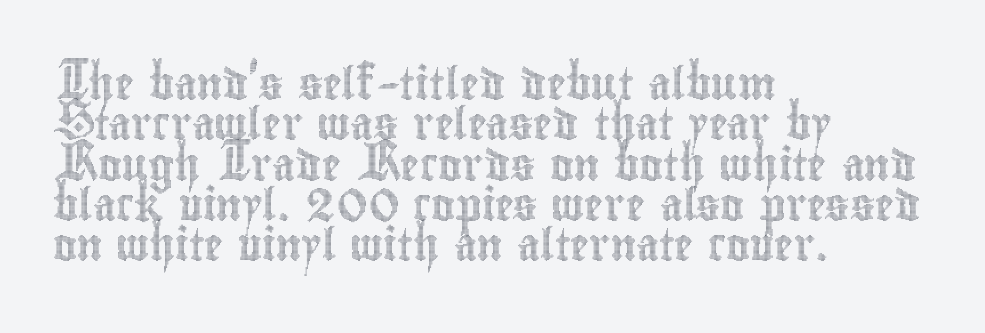
Q: Is the text italic (slanted)? A: No, it is upright.
Q: Is the text underlined? A: No.
Q: How is the paragraph aligned? A: Left-aligned.
Q: Is the spacing between letters normal or unusually wide? A: Normal.
Q: Is the spacing between lines tight, normal or loose? A: Normal.
Q: Width (condensed, normal, or wide)? A: Condensed.
Q: x-height? A: Small.
Q: Monospaced? A: No.
